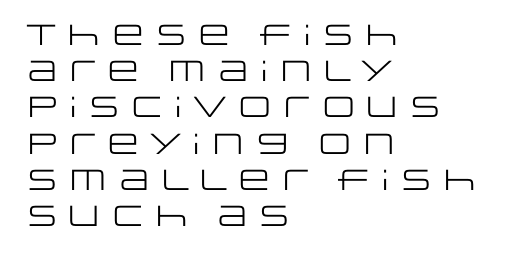
The letters stand straight up with perfectly vertical stems. The string is rendered with underlining switched off. Each new line begins a customary step beneath the previous one. The rendering uses natural spacing where letterforms have individual widths. This is not heavy type; no bold has been used.
